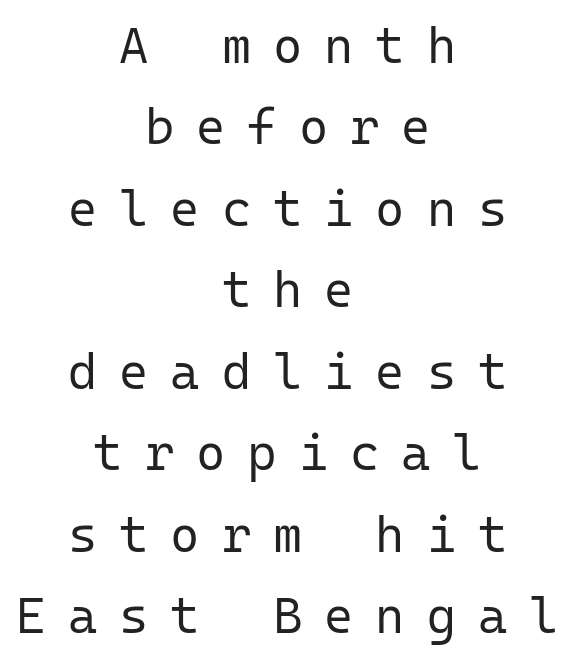
{"serif": "no", "italic": "no", "bold": "no", "weight": "regular", "width": "normal", "stroke_contrast": "low", "x_height": "medium", "monospaced": "yes", "underline": "no", "align": "center", "line_spacing": "normal", "line_spacing_ratio": 1.63, "letter_spacing": "wide", "letter_spacing_em": 0.44, "glyph_px": 50}
